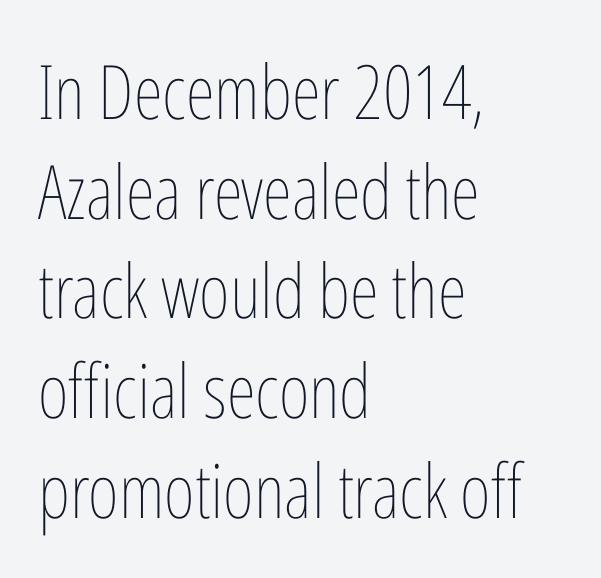
Q: Is the text bold? A: No.
Q: Is the text italic (slanted)? A: No, it is upright.
Q: Is the text underlined? A: No.
Q: How is the paragraph aligned? A: Left-aligned.
Q: Is the spacing between letters normal or unusually wide? A: Normal.
Q: Is the spacing between lines tight, normal or loose? A: Normal.
Q: Width (condensed, normal, or wide)? A: Condensed.
Q: Stroke contrast? A: Low.
Q: x-height? A: Medium.
Q: Monospaced? A: No.
